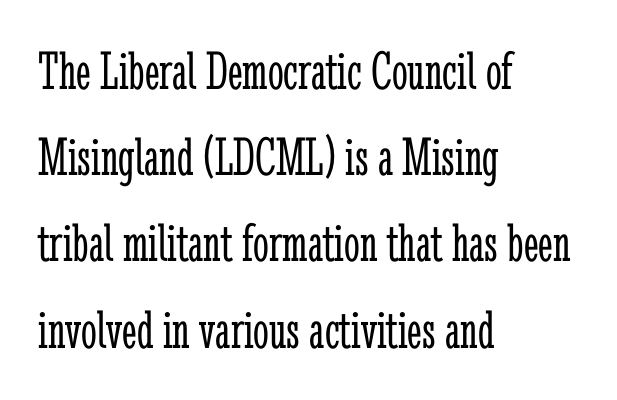
Q: Is the text bold? A: No.
Q: Is the text italic (slanted)? A: No, it is upright.
Q: Is the typeface a serif or a sans-serif typeface? A: Serif.
Q: Is the text underlined? A: No.
Q: How is the paragraph aligned? A: Left-aligned.
Q: Is the spacing between letters normal or unusually wide? A: Normal.
Q: Is the spacing between lines tight, normal or loose? A: Normal.
Q: Width (condensed, normal, or wide)? A: Condensed.
Q: Stroke contrast? A: Low.
Q: x-height? A: Medium.
Q: Monospaced? A: No.
